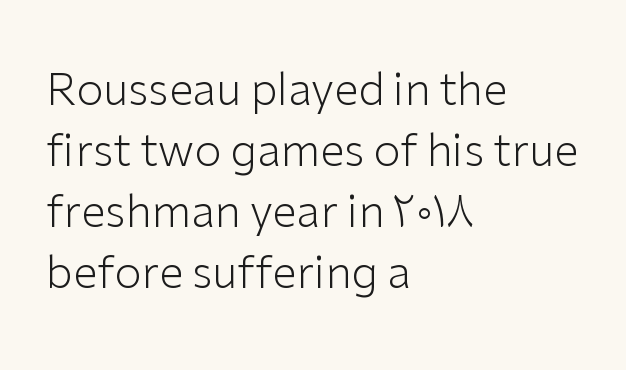
The image shows 44 px light sans-serif type, upright; set left-aligned, normal line spacing (1.39x), normal letter spacing, not underlined; low stroke contrast and a medium x-height.
